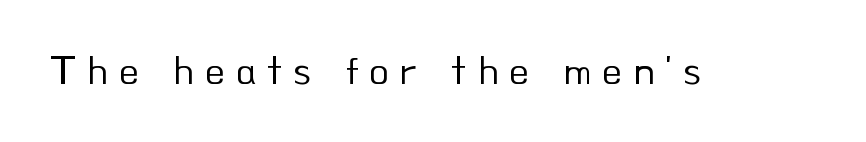
Q: Is the text bold? A: No.
Q: Is the text italic (slanted)? A: No, it is upright.
Q: Is the typeface a serif or a sans-serif typeface? A: Sans-serif.
Q: Is the text underlined? A: No.
Q: Is the spacing between letters normal or unusually wide? A: Unusually wide.
Q: Width (condensed, normal, or wide)? A: Normal.
Q: Stroke contrast? A: Low.
Q: x-height? A: Small.
Q: Monospaced? A: No.
